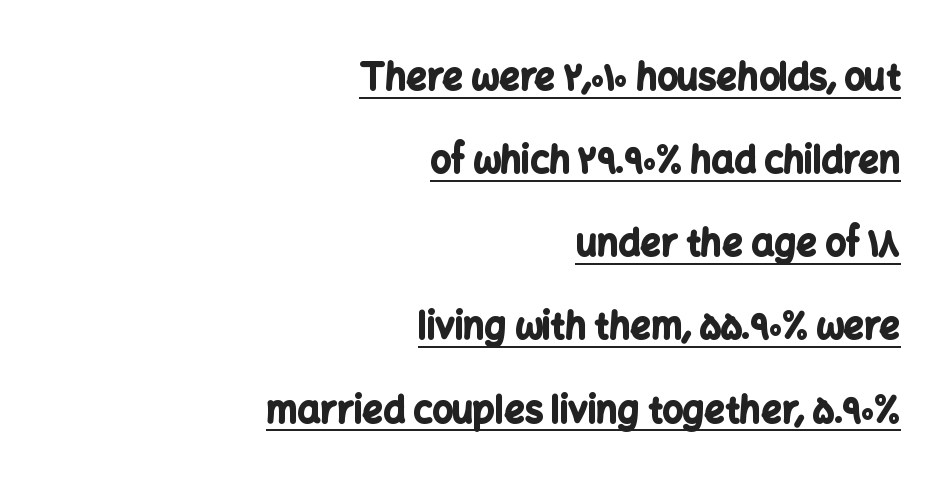
{"serif": "no", "italic": "no", "bold": "yes", "weight": "bold", "width": "normal", "stroke_contrast": "low", "x_height": "medium", "monospaced": "no", "underline": "yes", "align": "right", "line_spacing": "loose", "line_spacing_ratio": 2.31, "letter_spacing": "normal", "letter_spacing_em": 0.0, "glyph_px": 36}
